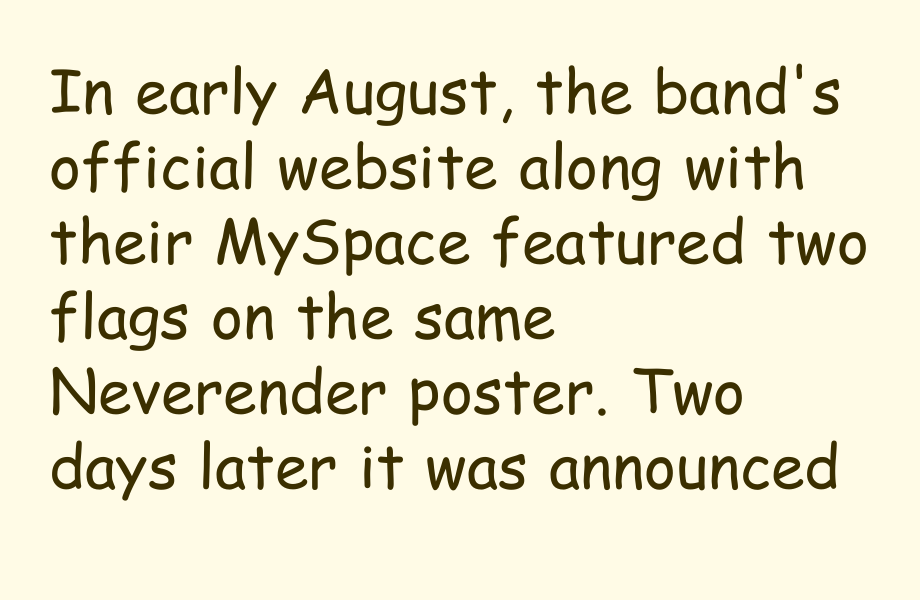
You could call the tracking neutral — neither tight nor loose. Varying glyph widths throughout — classic text-font behaviour. Nobody drew a line under any word here. Stems and bowls with no extra thickness — not bold.
